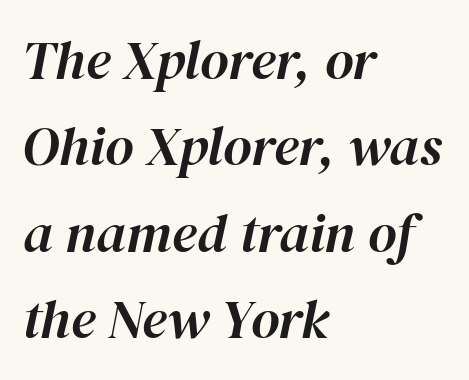
The gaps between neighbouring characters are ordinary and unremarkable. Notice how the stems are inclined rather than vertical — that's the hallmark of italics. The foot of each line stays bare and open. Here the designer chose a conventional face with non-uniform glyph widths. Summary of vertical rhythm: regular, with standard interline spacing.
